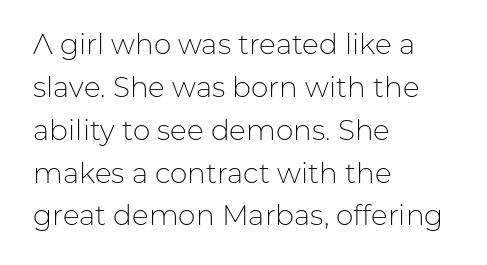
{"serif": "no", "italic": "no", "bold": "no", "weight": "light", "width": "normal", "stroke_contrast": "low", "x_height": "medium", "monospaced": "no", "underline": "no", "align": "left", "line_spacing": "normal", "line_spacing_ratio": 1.53, "letter_spacing": "normal", "letter_spacing_em": 0.0, "glyph_px": 28}
